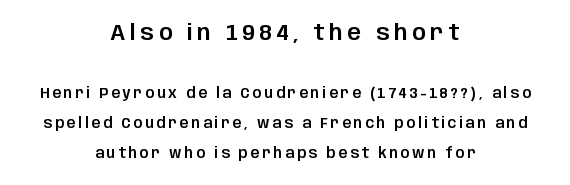
{"italic": "no", "underline": "no", "align": "center", "line_spacing": "loose", "line_spacing_ratio": 2.13, "letter_spacing": "wide", "letter_spacing_em": 0.2, "larger_block": "first", "size_ratio": 1.57, "glyph_px": 22}
